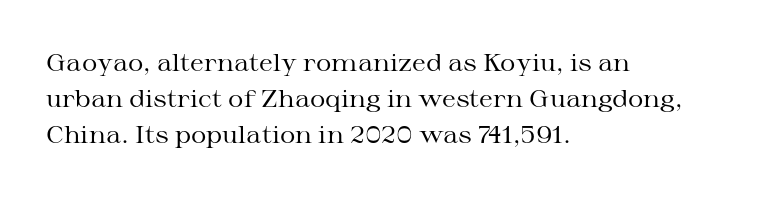
{"italic": "no", "bold": "no", "underline": "no", "align": "left", "line_spacing": "normal", "line_spacing_ratio": 1.51, "letter_spacing": "normal", "letter_spacing_em": 0.0, "glyph_px": 24}
